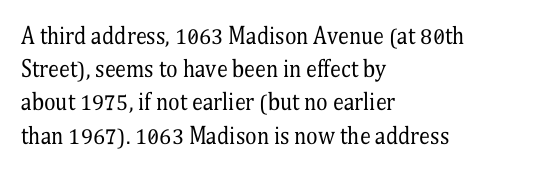
{"italic": "no", "bold": "no", "underline": "no", "align": "left", "line_spacing": "normal", "line_spacing_ratio": 1.51, "letter_spacing": "normal", "letter_spacing_em": 0.0, "glyph_px": 22}
